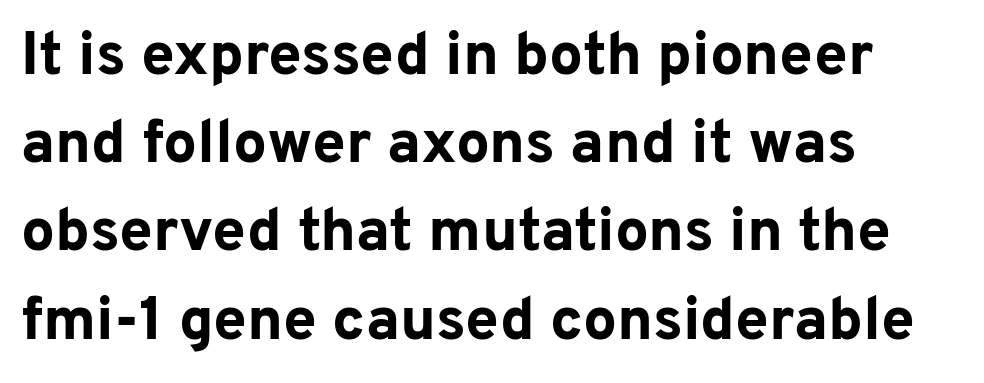
The image shows 60 px bold sans-serif type, upright; set left-aligned, normal line spacing (1.47x), normal letter spacing, not underlined; low stroke contrast and a medium x-height.
